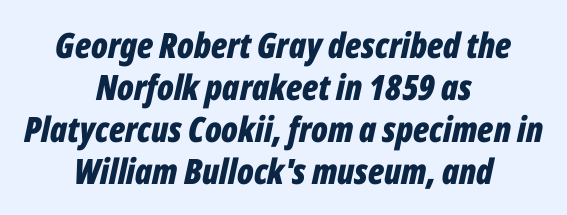
The rendering positions every line midway between the sides. Check the space under the baseline: it is left empty. Varying glyph widths throughout — classic text-font behaviour. These lines carry a lot of weight — the face is fully bold. Standard letterfit; no display-style spreading of the glyphs. The specimen reads as italic at a glance.
